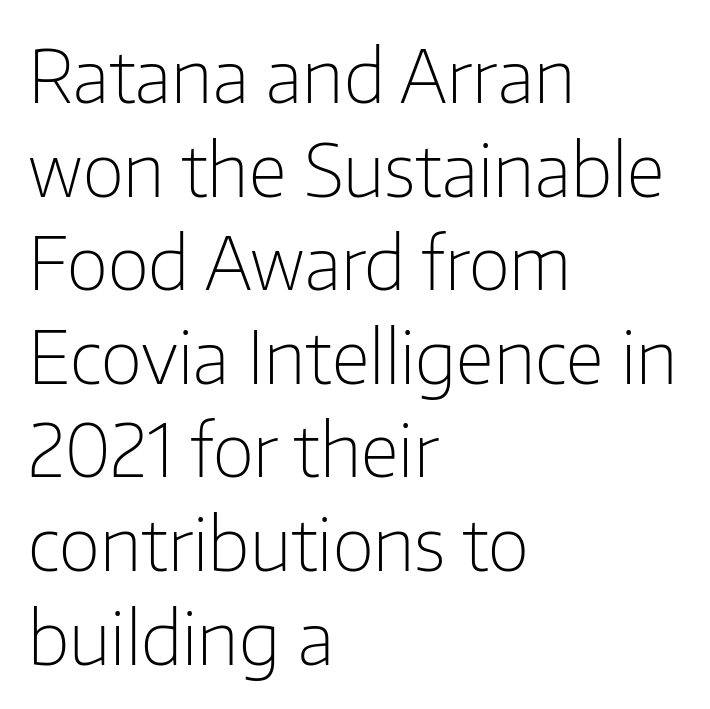
{"serif": "no", "italic": "no", "bold": "no", "weight": "light", "width": "normal", "stroke_contrast": "low", "x_height": "medium", "monospaced": "no", "underline": "no", "align": "left", "line_spacing": "normal", "line_spacing_ratio": 1.3, "letter_spacing": "normal", "letter_spacing_em": 0.0, "glyph_px": 72}
